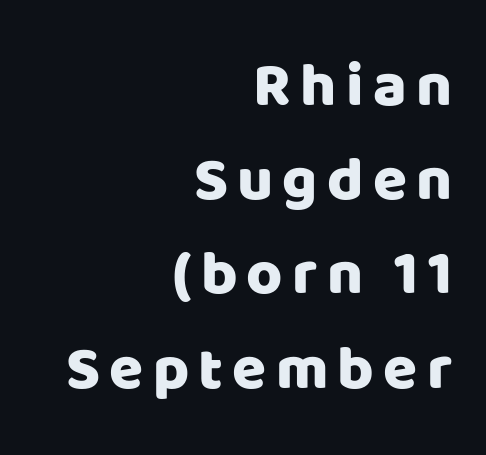
The image shows 62 px sans-serif type, upright; set right-aligned, normal line spacing (1.52x), not underlined; low stroke contrast and a large x-height.
